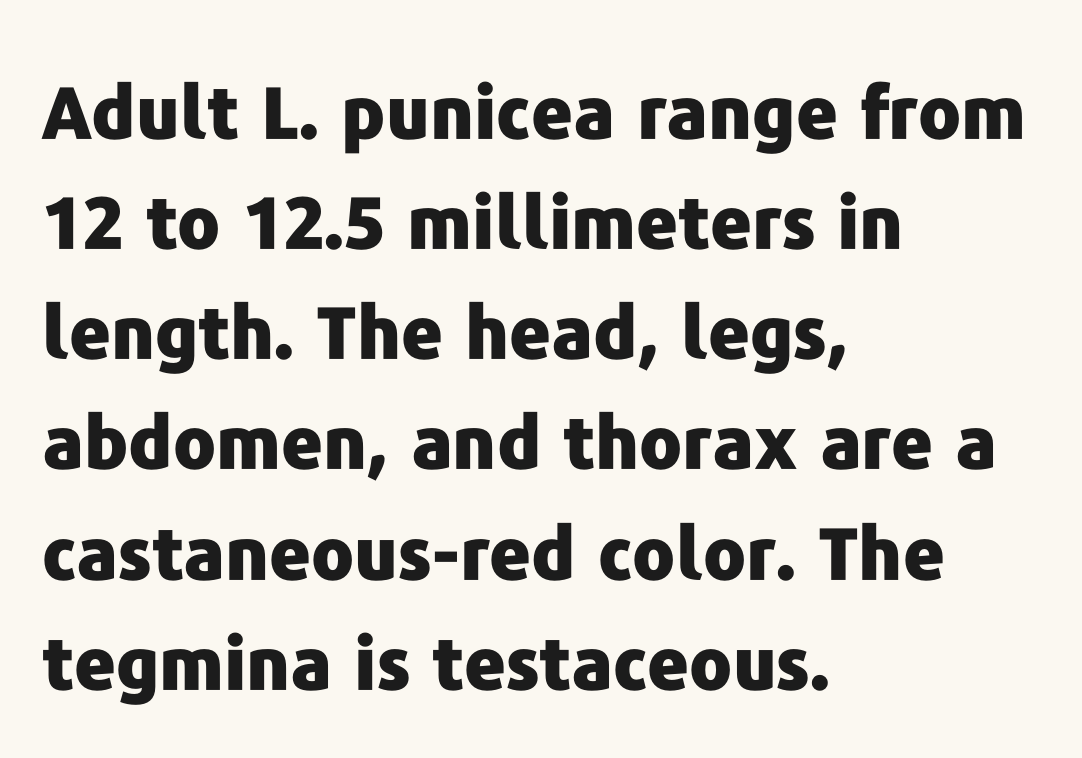
{"serif": "no", "italic": "no", "bold": "yes", "weight": "heavy", "width": "normal", "stroke_contrast": "low", "x_height": "medium", "monospaced": "no", "underline": "no", "align": "left", "line_spacing": "normal", "line_spacing_ratio": 1.53, "letter_spacing": "normal", "letter_spacing_em": 0.0, "glyph_px": 72}
